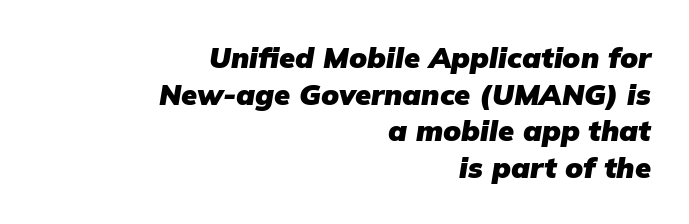
Q: Is the text bold? A: Yes.
Q: Is the text italic (slanted)? A: Yes, it leans right by about 9 degrees.
Q: Is the text underlined? A: No.
Q: How is the paragraph aligned? A: Right-aligned.
Q: Is the spacing between letters normal or unusually wide? A: Normal.
Q: Is the spacing between lines tight, normal or loose? A: Normal.
Q: Width (condensed, normal, or wide)? A: Normal.
Q: Stroke contrast? A: Low.
Q: x-height? A: Medium.
Q: Monospaced? A: No.
